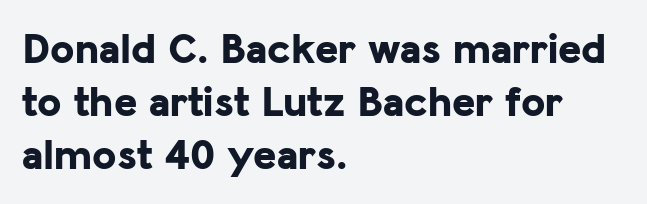
The image shows 44 px bold sans-serif type, upright; set left-aligned, line spacing 1.2x, normal letter spacing, not underlined; low stroke contrast and a medium x-height.
